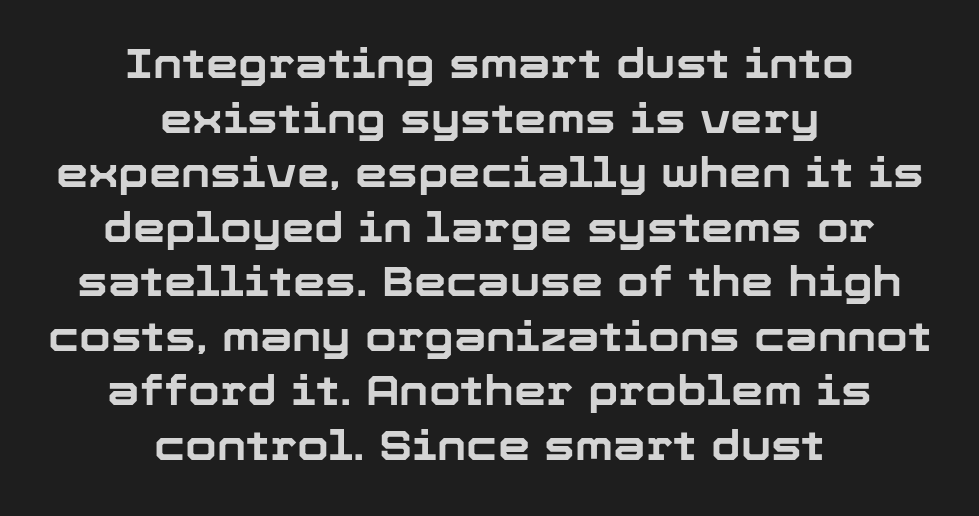
{"serif": "no", "italic": "no", "bold": "yes", "weight": "bold", "width": "normal", "stroke_contrast": "low", "x_height": "medium", "monospaced": "no", "underline": "no", "align": "center", "line_spacing": "normal", "line_spacing_ratio": 1.33, "letter_spacing": "normal", "letter_spacing_em": 0.0, "glyph_px": 41}
